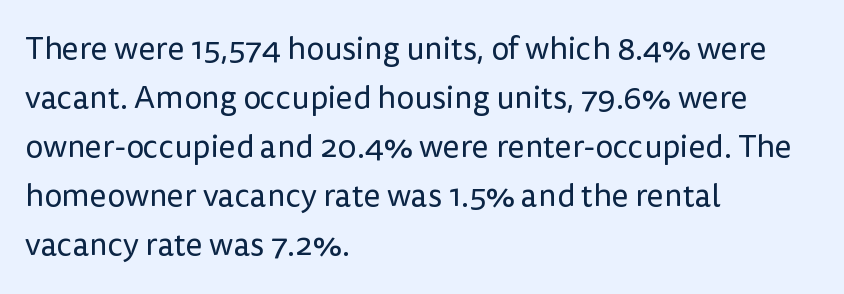
Think of a printed novel: that variable character pitch is what you see here. The specimen omits any rule beneath the text block's lines. What's the leading like? Ordinary, nothing unusual. A typesetter would call this zero additional tracking.
